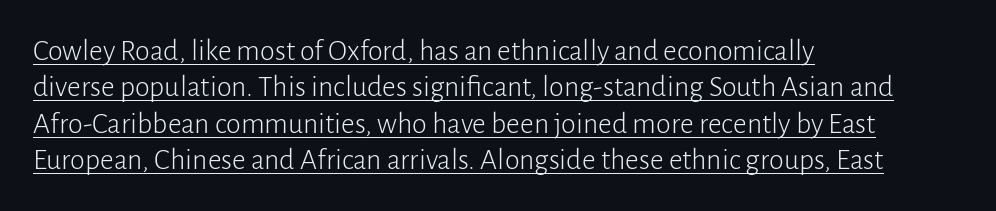
Are there feet on the stems? There aren't — it's a sans. These glyphs show unthickened strokes, regular width or finer. The passage shown is underscored from start to finish. This rendering leaves character spacing at its baseline value. This sample has the flowing, uneven cadence of proportional lettering.
